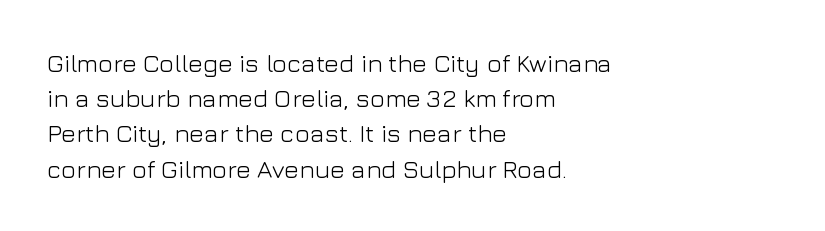
Q: Is the text bold? A: No.
Q: Is the text italic (slanted)? A: No, it is upright.
Q: Is the text underlined? A: No.
Q: How is the paragraph aligned? A: Left-aligned.
Q: Is the spacing between letters normal or unusually wide? A: Normal.
Q: Is the spacing between lines tight, normal or loose? A: Normal.
